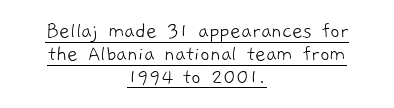
Q: Is the text bold? A: No.
Q: Is the text underlined? A: Yes.
Q: How is the paragraph aligned? A: Centered.
Q: Is the spacing between letters normal or unusually wide? A: Normal.
Q: Is the spacing between lines tight, normal or loose? A: Tight.
